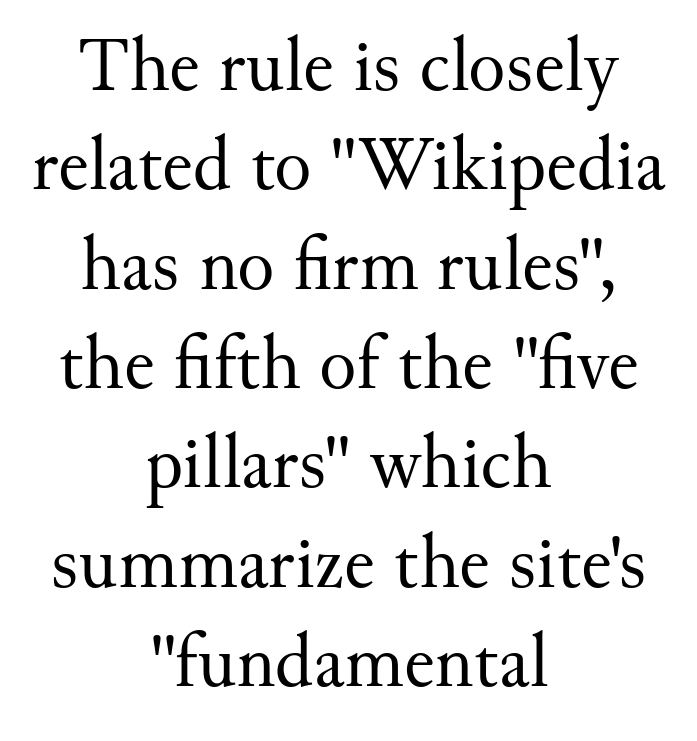
The image shows 77 px regular-weight serif type, upright; set centered, normal line spacing (1.29x), normal letter spacing, not underlined; medium stroke contrast and a small x-height.
